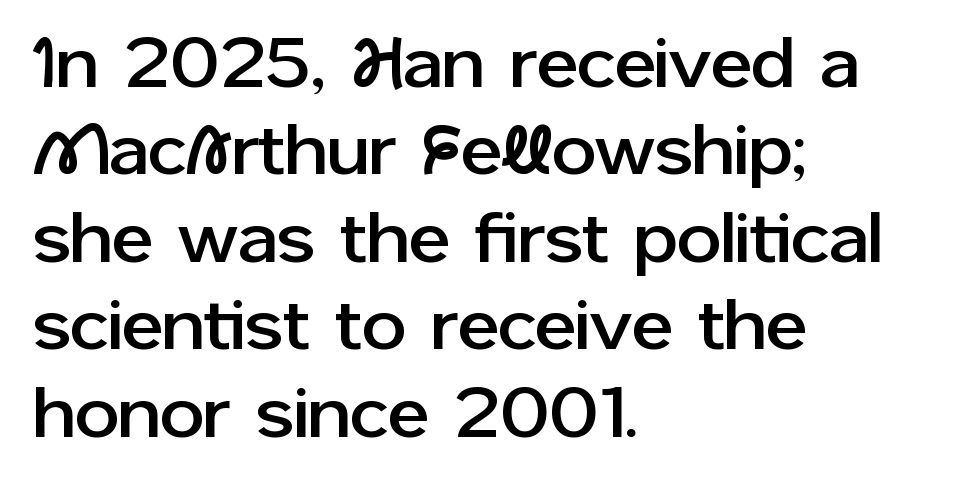
{"serif": "no", "italic": "no", "width": "normal", "stroke_contrast": "low", "x_height": "medium", "monospaced": "no", "underline": "no", "align": "left", "line_spacing": "normal", "line_spacing_ratio": 1.25, "letter_spacing": "normal", "letter_spacing_em": 0.0, "glyph_px": 70}
